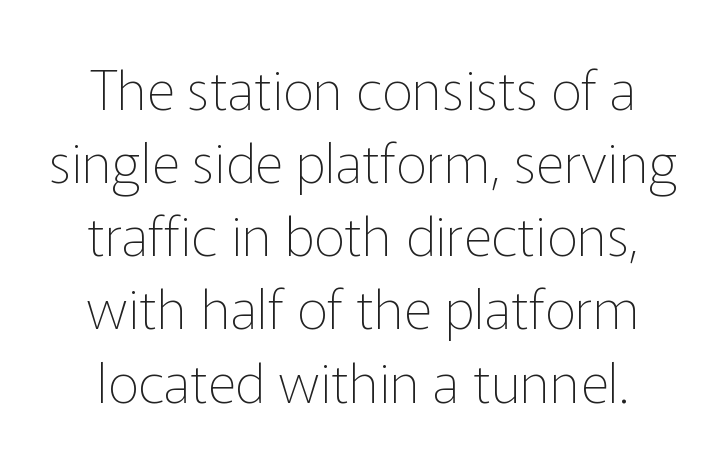
The image shows 55 px thin sans-serif type, upright; set normal line spacing (1.33x), normal letter spacing, not underlined; low stroke contrast and a medium x-height.
